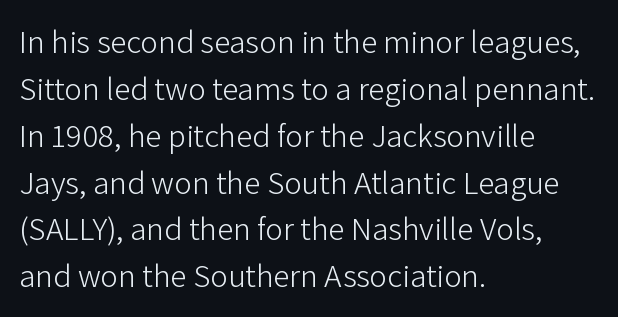
Q: Is the text bold? A: No.
Q: Is the text italic (slanted)? A: No, it is upright.
Q: Is the typeface a serif or a sans-serif typeface? A: Sans-serif.
Q: Is the text underlined? A: No.
Q: How is the paragraph aligned? A: Left-aligned.
Q: Is the spacing between letters normal or unusually wide? A: Normal.
Q: Is the spacing between lines tight, normal or loose? A: Normal.
Q: Width (condensed, normal, or wide)? A: Normal.
Q: Stroke contrast? A: Low.
Q: x-height? A: Medium.
Q: Monospaced? A: No.
